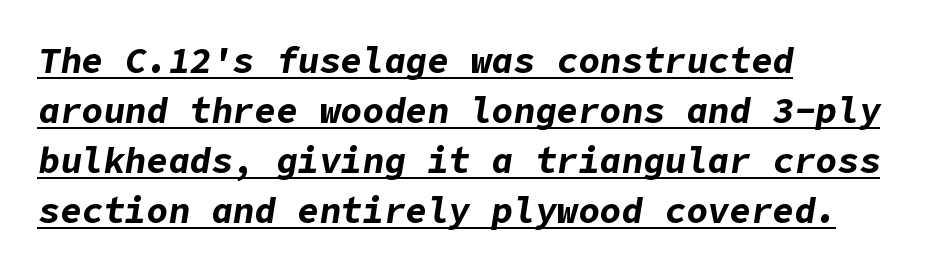
{"italic": "yes", "lean": "right", "slant_degrees": 9, "bold": "yes", "weight": "bold", "width": "normal", "stroke_contrast": "low", "x_height": "medium", "underline": "yes", "align": "left", "line_spacing": "normal", "line_spacing_ratio": 1.39, "letter_spacing": "normal", "letter_spacing_em": 0.0, "glyph_px": 36}
